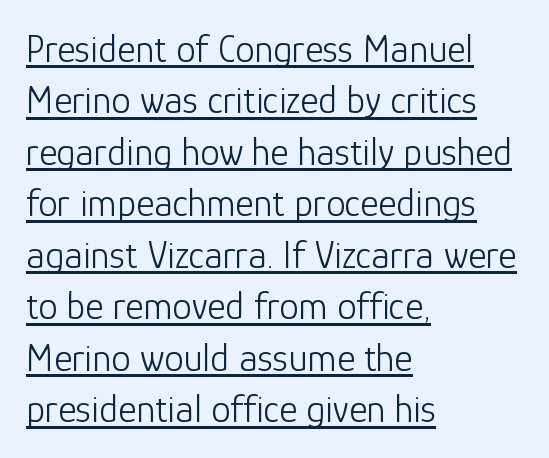
Q: Is the text bold? A: No.
Q: Is the text italic (slanted)? A: No, it is upright.
Q: Is the typeface a serif or a sans-serif typeface? A: Sans-serif.
Q: Is the text underlined? A: Yes.
Q: How is the paragraph aligned? A: Left-aligned.
Q: Is the spacing between letters normal or unusually wide? A: Normal.
Q: Is the spacing between lines tight, normal or loose? A: Normal.
Q: Width (condensed, normal, or wide)? A: Normal.
Q: Stroke contrast? A: Low.
Q: x-height? A: Medium.
Q: Monospaced? A: No.
